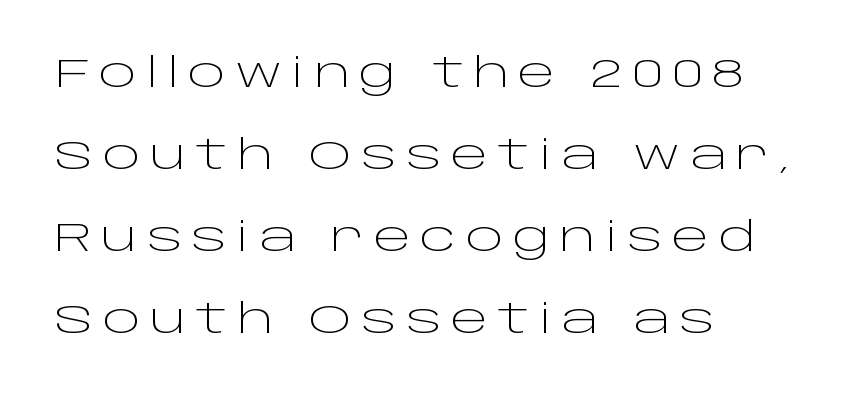
Q: Is the text bold? A: No.
Q: Is the text italic (slanted)? A: No, it is upright.
Q: Is the typeface a serif or a sans-serif typeface? A: Sans-serif.
Q: Is the text underlined? A: No.
Q: How is the paragraph aligned? A: Left-aligned.
Q: Is the spacing between letters normal or unusually wide? A: Unusually wide.
Q: Is the spacing between lines tight, normal or loose? A: Loose.
Q: Width (condensed, normal, or wide)? A: Wide.
Q: Stroke contrast? A: Low.
Q: x-height? A: Large.
Q: Monospaced? A: No.
